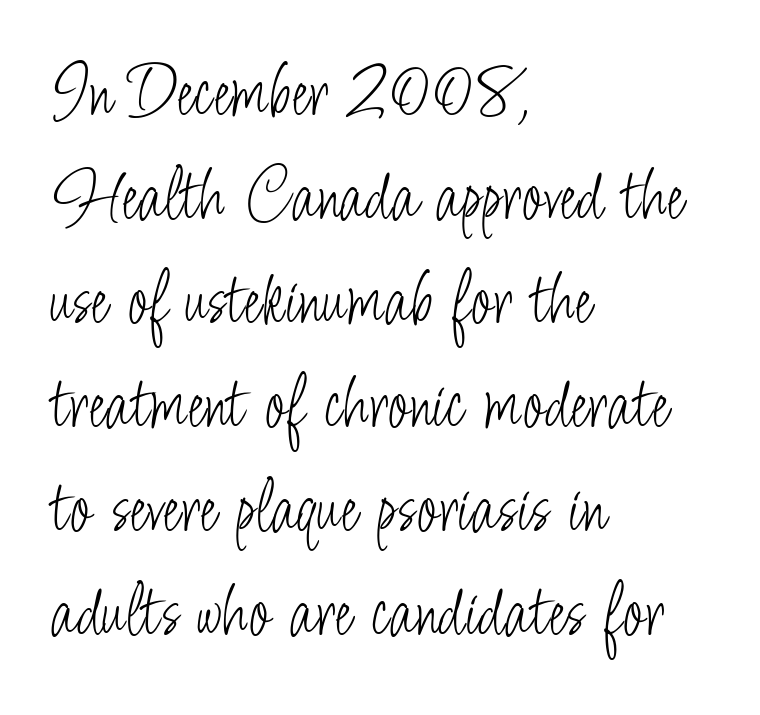
{"serif": "no", "bold": "no", "weight": "light", "width": "condensed", "stroke_contrast": "low", "x_height": "small", "monospaced": "no", "underline": "no", "align": "left", "line_spacing": "normal", "line_spacing_ratio": 1.35, "letter_spacing": "normal", "letter_spacing_em": 0.0, "glyph_px": 77}
